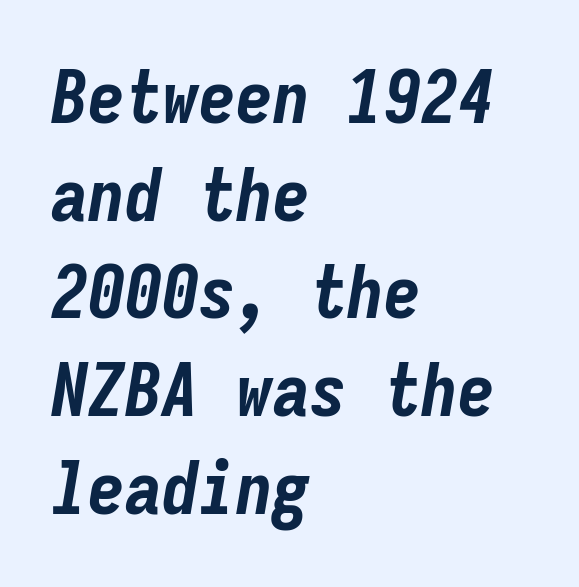
The image shows 74 px bold, condensed type, italic (leaning right), monospaced; set left-aligned, normal line spacing (1.32x), normal letter spacing, not underlined; low stroke contrast and a medium x-height.
